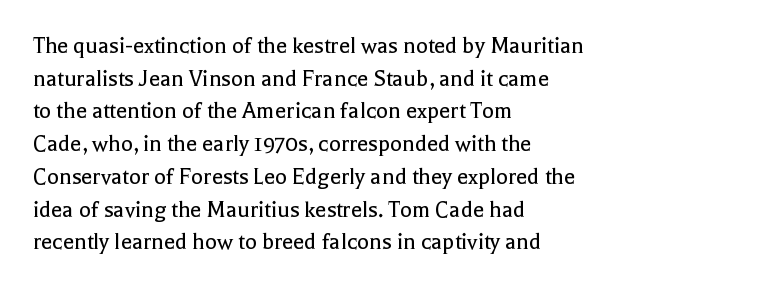
The image shows 25 px text type, upright; set left-aligned, normal line spacing (1.31x), normal letter spacing, not underlined.
